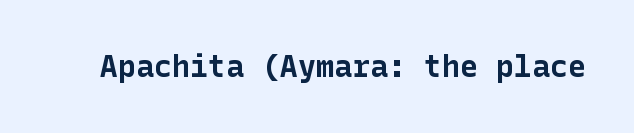
Q: Is the text bold? A: Yes.
Q: Is the text italic (slanted)? A: No, it is upright.
Q: Is the typeface a serif or a sans-serif typeface? A: Sans-serif.
Q: Is the text underlined? A: No.
Q: Is the spacing between letters normal or unusually wide? A: Normal.
Q: Width (condensed, normal, or wide)? A: Normal.
Q: Stroke contrast? A: Low.
Q: x-height? A: Medium.
